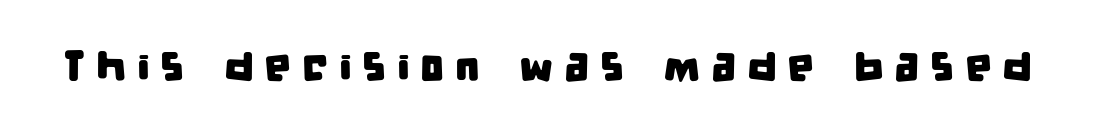
Q: Is the typeface a serif or a sans-serif typeface? A: Sans-serif.
Q: Is the text underlined? A: No.
Q: Is the spacing between letters normal or unusually wide? A: Unusually wide.
Q: Width (condensed, normal, or wide)? A: Condensed.
Q: Stroke contrast? A: Low.
Q: x-height? A: Large.
Q: Monospaced? A: No.
